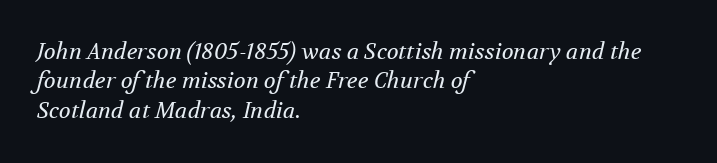
The image shows 22 px text type, italic (leaning right); set left-aligned, normal line spacing (1.34x), normal letter spacing, not underlined.
